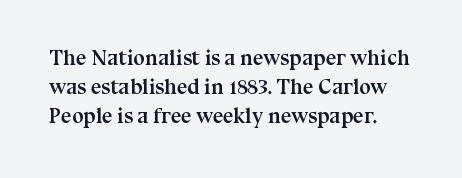
The image shows 21 px bold type, upright; set normal line spacing (1.38x), normal letter spacing, not underlined.
